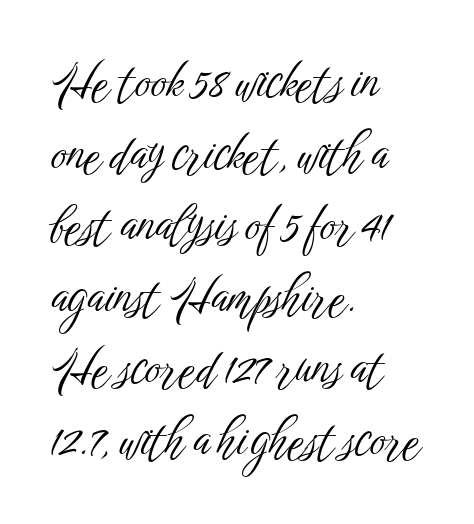
Q: Is the text bold? A: No.
Q: Is the text italic (slanted)? A: Yes.
Q: Is the typeface a serif or a sans-serif typeface? A: Sans-serif.
Q: Is the text underlined? A: No.
Q: How is the paragraph aligned? A: Left-aligned.
Q: Is the spacing between letters normal or unusually wide? A: Normal.
Q: Is the spacing between lines tight, normal or loose? A: Normal.
Q: Width (condensed, normal, or wide)? A: Condensed.
Q: Stroke contrast? A: Low.
Q: x-height? A: Medium.
Q: Monospaced? A: No.
